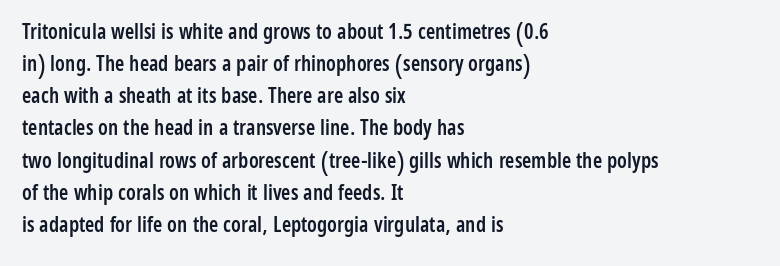
Q: Is the text bold? A: Semi-bold.
Q: Is the text italic (slanted)? A: No, it is upright.
Q: Is the text underlined? A: No.
Q: How is the paragraph aligned? A: Left-aligned.
Q: Is the spacing between letters normal or unusually wide? A: Normal.
Q: Is the spacing between lines tight, normal or loose? A: Normal.
